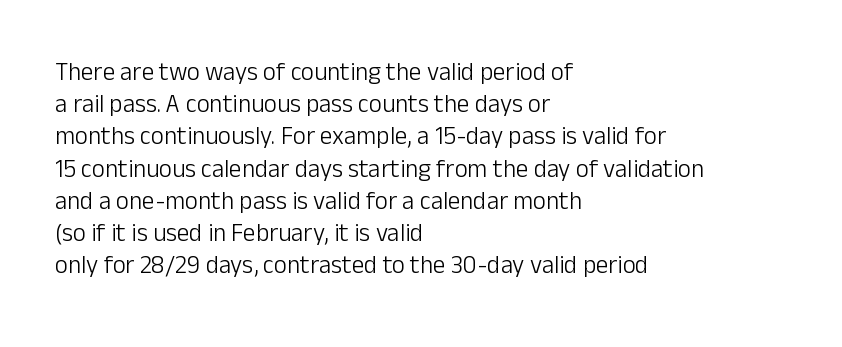
These lines keep a tight, regular rhythm from letter to letter. This sample is left-justified, so line endings fall wherever the words run out. The space between consecutive lines is moderate. Do the letters lean? They stand straight. The passage shown is not underscored anywhere. Stems and bowls with no extra thickness — not bold.
